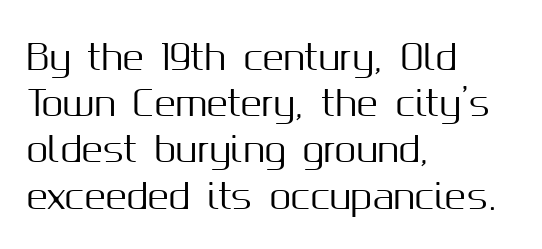
The image shows 35 px sans-serif type, upright; set left-aligned, normal line spacing (1.32x), normal letter spacing, not underlined; medium stroke contrast and a medium x-height.
